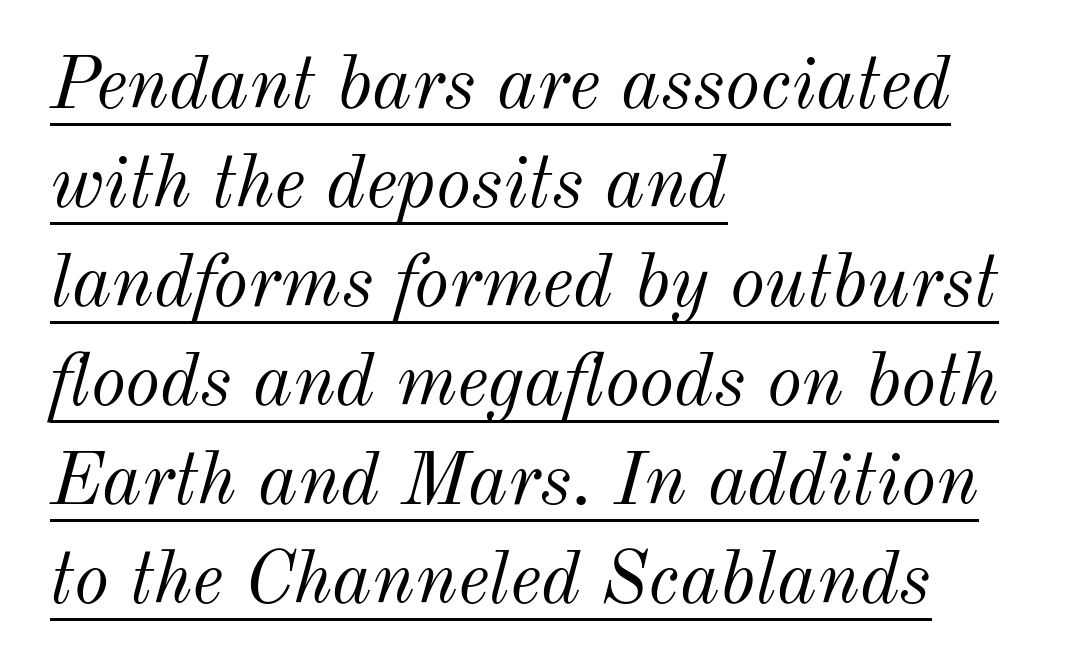
The characters are drawn with everyday or finer stroke widths. You can see a thin bar hugging the bottom of the glyphs. How would I describe the line gaps? Plain and ordinary. You can tell it's italic because the verticals aren't actually vertical. Proportional: the letters do not fall into vertical columns.
